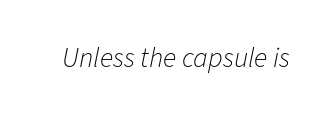
{"italic": "yes", "lean": "right", "slant_degrees": 11, "bold": "no", "weight": "light", "width": "normal", "stroke_contrast": "low", "x_height": "medium", "monospaced": "no", "underline": "no", "letter_spacing": "normal", "letter_spacing_em": 0.0, "glyph_px": 28}
